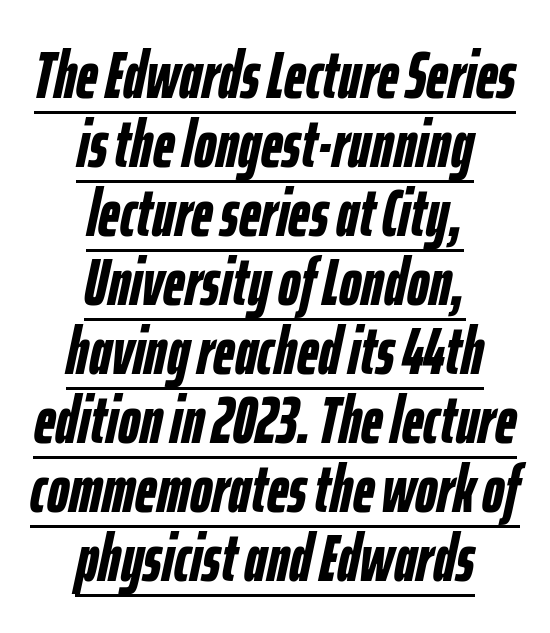
Q: Is the text bold? A: Yes.
Q: Is the text italic (slanted)? A: Yes, it leans right by about 12 degrees.
Q: Is the text underlined? A: Yes.
Q: How is the paragraph aligned? A: Centered.
Q: Is the spacing between letters normal or unusually wide? A: Normal.
Q: Is the spacing between lines tight, normal or loose? A: Tight.
Q: Width (condensed, normal, or wide)? A: Condensed.
Q: Stroke contrast? A: Low.
Q: x-height? A: Medium.
Q: Monospaced? A: No.
